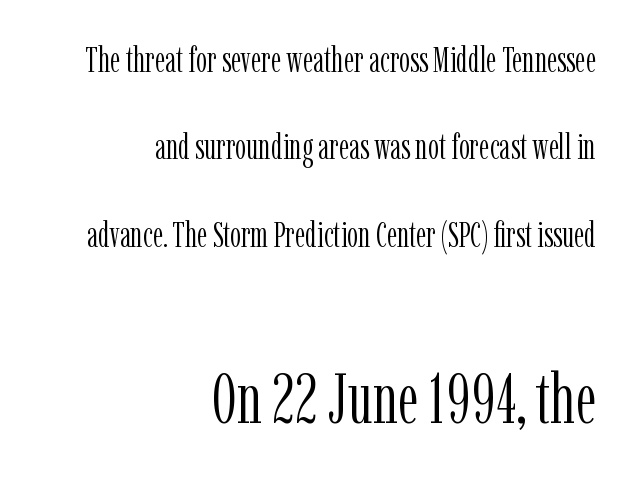
It's the straight-up-and-down kind of type. The typesetter chose a ragged-left arrangement here. Interline gaps are noticeably wide in this sample. The rendering keeps characters at their native spacing.
